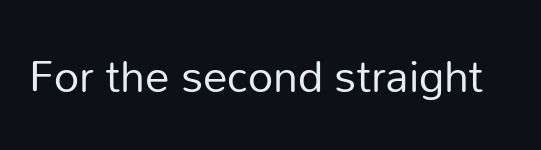
Q: Is the text bold? A: No.
Q: Is the text italic (slanted)? A: No, it is upright.
Q: Is the typeface a serif or a sans-serif typeface? A: Sans-serif.
Q: Is the text underlined? A: No.
Q: Is the spacing between letters normal or unusually wide? A: Normal.
Q: Width (condensed, normal, or wide)? A: Normal.
Q: Stroke contrast? A: Low.
Q: x-height? A: Medium.
Q: Monospaced? A: No.
